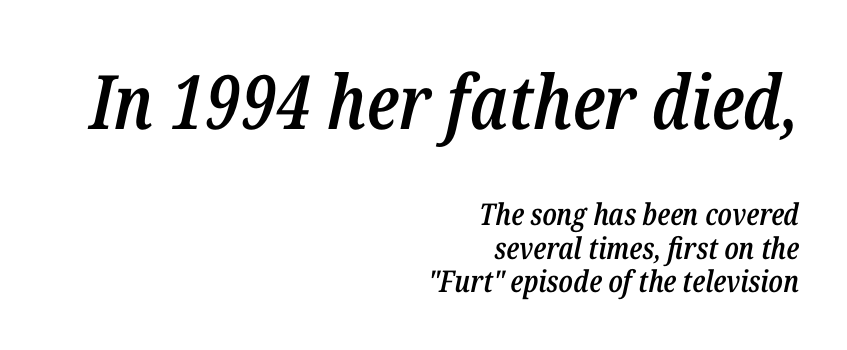
Scale decreases going downward across the two blocks. The axis of the letterforms is tilted away from vertical. Think of a printed novel: that variable character pitch is what you see here. In terms of weight, the rendering is demibold, just under bold.
